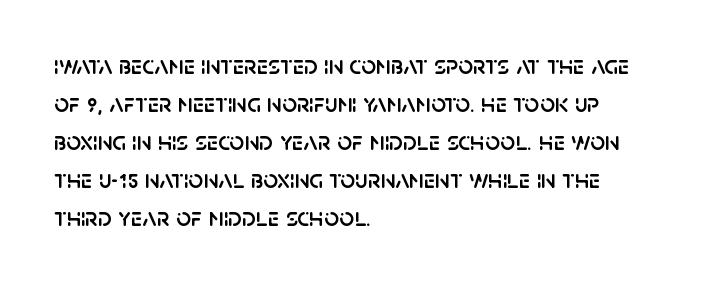
{"italic": "no", "underline": "no", "align": "left", "line_spacing": "normal", "line_spacing_ratio": 1.46, "letter_spacing": "normal", "letter_spacing_em": 0.0, "glyph_px": 26}
